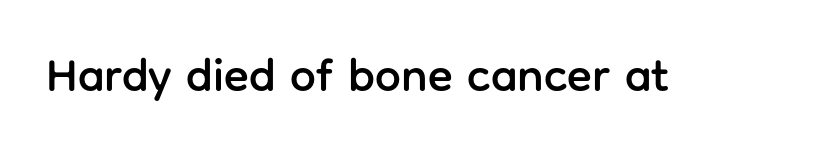
Nope, not italic — everything's standing straight. There is no visible air inserted between adjacent glyphs. A typesetter would label this face a sans. This rendering features lettering with no underline.
